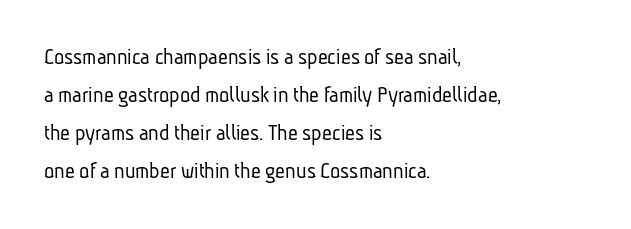
The space beneath each line is pristine and unruled. A normal amount of white space separates one row of letters from the next. Stem width sits at or under what a default text font uses. Alignment: flush left. Tracking here is standard; glyphs follow each other at the usual distance.
